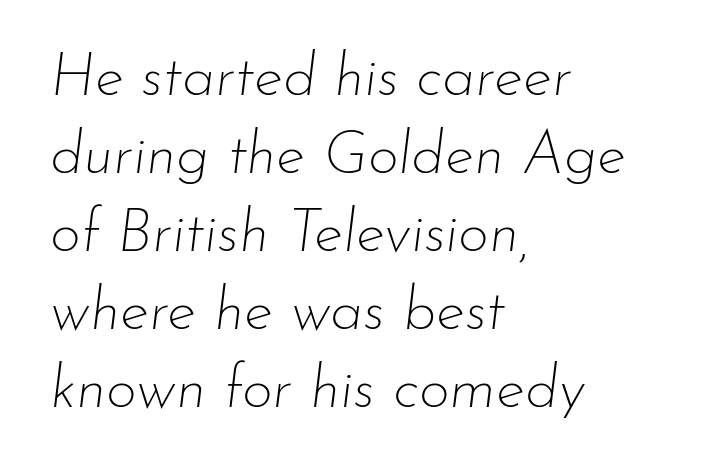
Proportional: the letters do not fall into vertical columns. Is the letter spacing exaggerated? No — it looks like the ordinary default. This reads as an unemphasized weight, regular at the heaviest. The rendering uses a moderate line-height, typical for paragraphs. The glyphs look as if they've been sheared to an angle.
